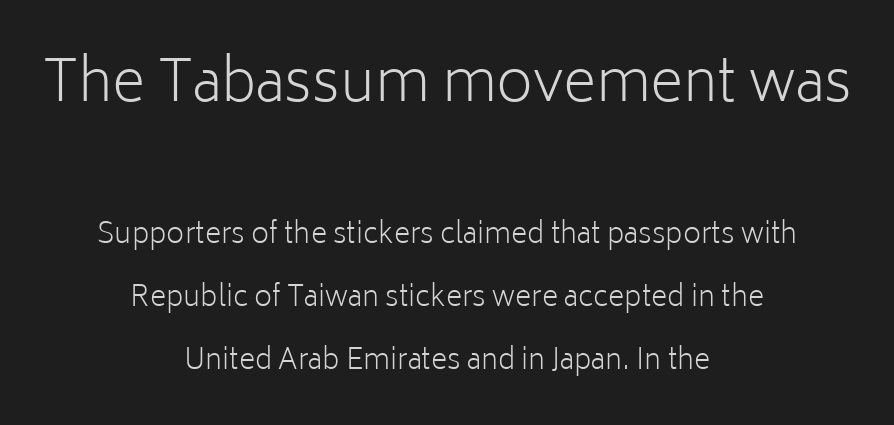
Neither beginnings nor endings align; midpoints do. Leading: increased. Nothing unusual about the tracking: characters are spaced as the font intends. Compared with a typical body face, this is equally light or lighter still. Check under the words: just untouched page. Note: no serifs on the glyphs.
